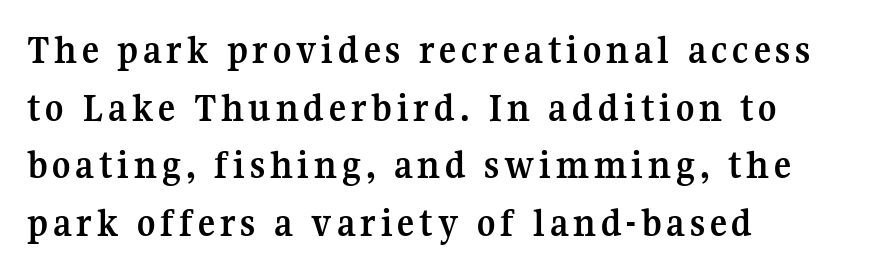
Spacing verdict: proportional, widths tailored to each character. Typesetter's note: full bold, strokes at maximum text heaviness. Upright lettering throughout. A typesetter would call this leading conventional body-copy spacing.
